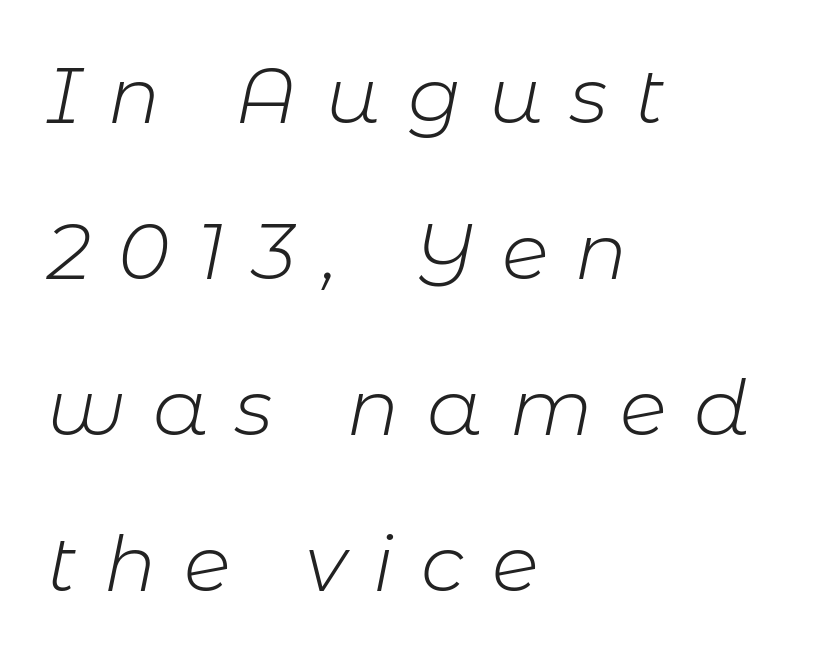
The image shows 78 px light type, italic (leaning right); set left-aligned, loose line spacing (2.0x), unusually wide letter spacing (+0.35 em), not underlined; low stroke contrast and a medium x-height.
